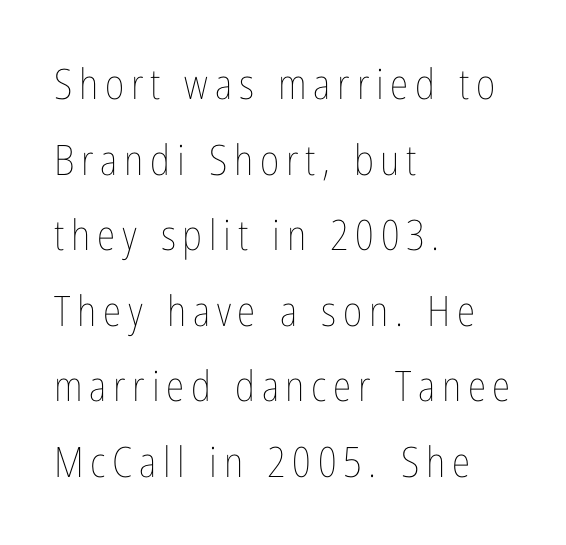
The image shows 42 px thin, condensed type, upright; set left-aligned, line spacing 1.8x, not underlined; low stroke contrast and a medium x-height.
